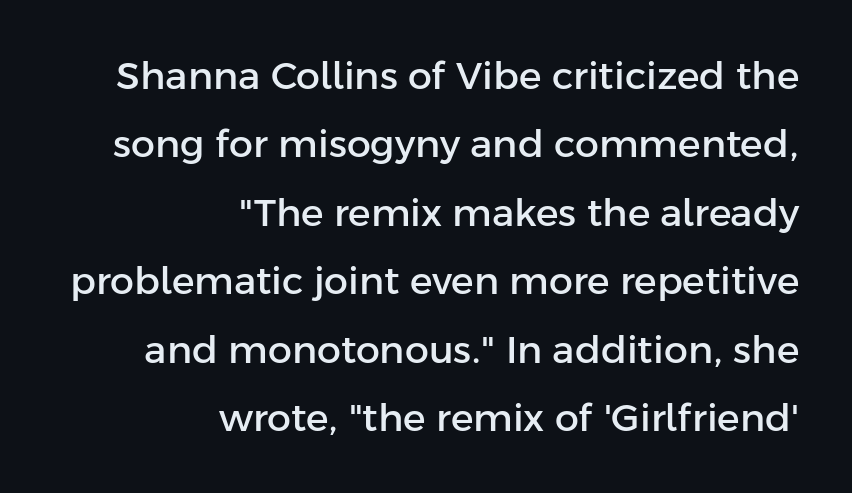
Decoration check: the copy has no underline. The ragged edge is on the left, which tells us the setting is flush right. The letterforms sit shoulder to shoulder at normal distance. Do the letters lean? They stand straight. Do the characters align in a grid? No, the font is proportional.
